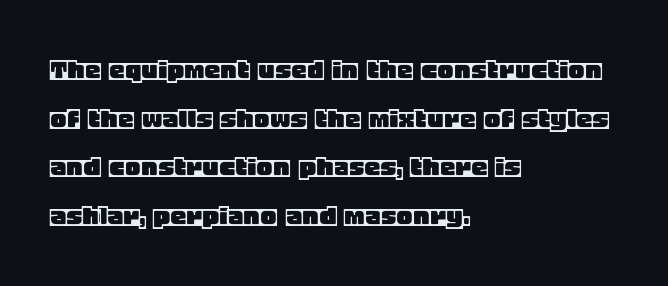
Q: Is the text italic (slanted)? A: No, it is upright.
Q: Is the text underlined? A: No.
Q: How is the paragraph aligned? A: Left-aligned.
Q: Is the spacing between letters normal or unusually wide? A: Normal.
Q: Is the spacing between lines tight, normal or loose? A: Normal.
Q: Width (condensed, normal, or wide)? A: Normal.
Q: x-height? A: Large.
Q: Monospaced? A: No.
